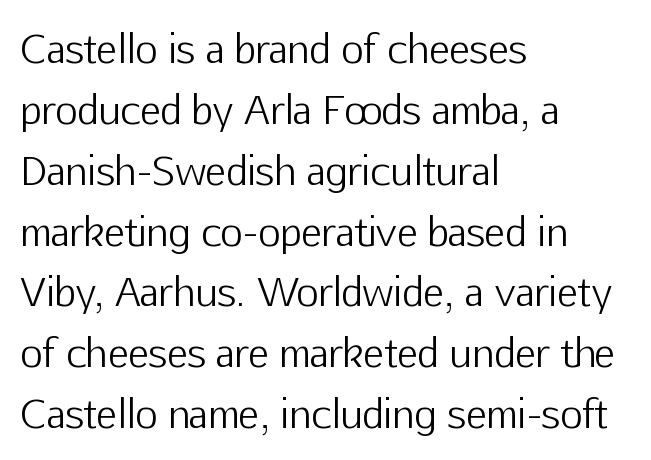
The image shows 39 px light sans-serif type, upright; set left-aligned, normal line spacing (1.56x), normal letter spacing, not underlined; low stroke contrast and a medium x-height.
